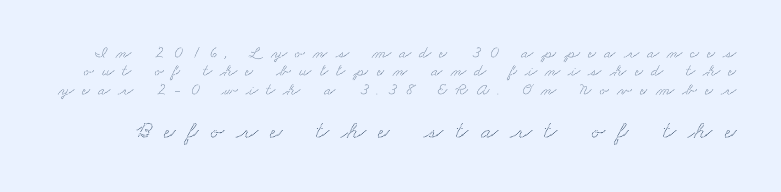
Q: Is the text underlined? A: No.
Q: Is the spacing between letters normal or unusually wide? A: Unusually wide.
Q: Is the spacing between lines tight, normal or loose? A: Tight.
Q: Which block of text is set in a larger size, the first (top) or the second (bottom)? A: The second (bottom) one.
